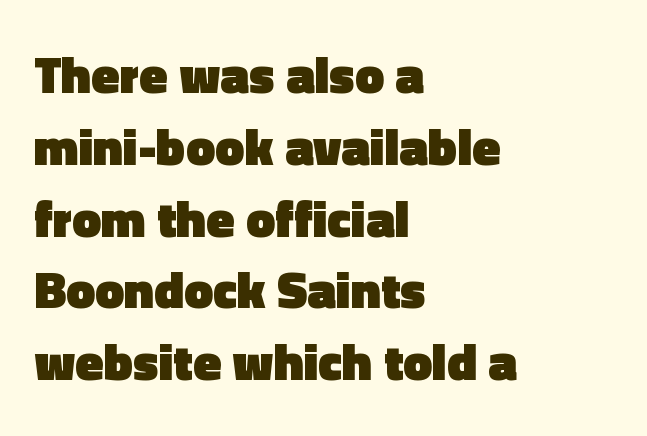
Q: Is the text bold? A: Yes.
Q: Is the text italic (slanted)? A: No, it is upright.
Q: Is the typeface a serif or a sans-serif typeface? A: Sans-serif.
Q: Is the text underlined? A: No.
Q: How is the paragraph aligned? A: Left-aligned.
Q: Is the spacing between letters normal or unusually wide? A: Normal.
Q: Is the spacing between lines tight, normal or loose? A: Normal.
Q: Width (condensed, normal, or wide)? A: Normal.
Q: x-height? A: Medium.
Q: Monospaced? A: No.
